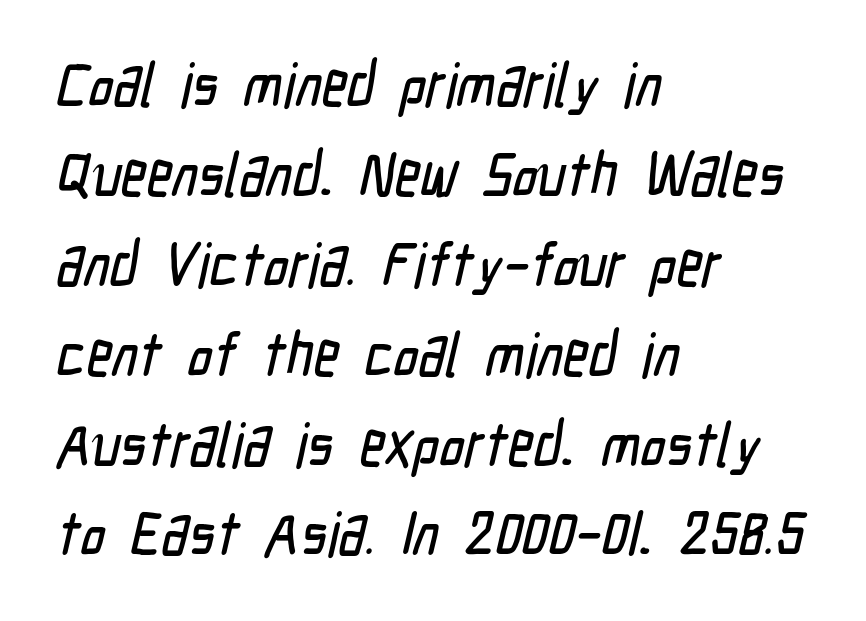
The image shows 62 px condensed sans-serif type; set left-aligned, normal line spacing (1.45x), normal letter spacing, not underlined; low stroke contrast and a medium x-height.
